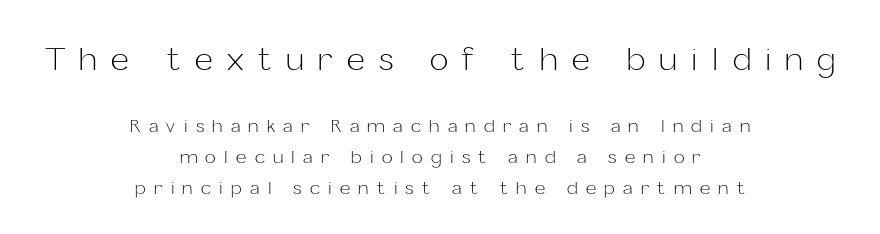
{"serif": "no", "italic": "no", "bold": "no", "weight": "light", "width": "normal", "stroke_contrast": "low", "x_height": "medium", "monospaced": "no", "underline": "no", "align": "center", "line_spacing": "normal", "line_spacing_ratio": 1.7, "letter_spacing": "wide", "letter_spacing_em": 0.46, "larger_block": "first", "size_ratio": 1.72, "glyph_px": 31}
